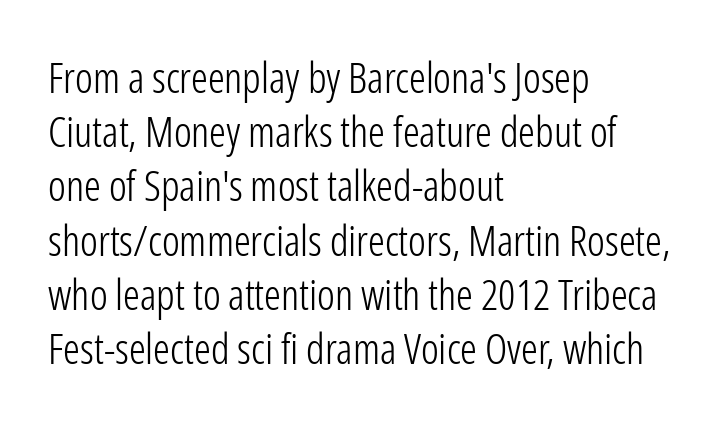
The image shows 42 px light, condensed sans-serif type, upright; set left-aligned, normal line spacing (1.29x), normal letter spacing, not underlined; low stroke contrast and a medium x-height.
